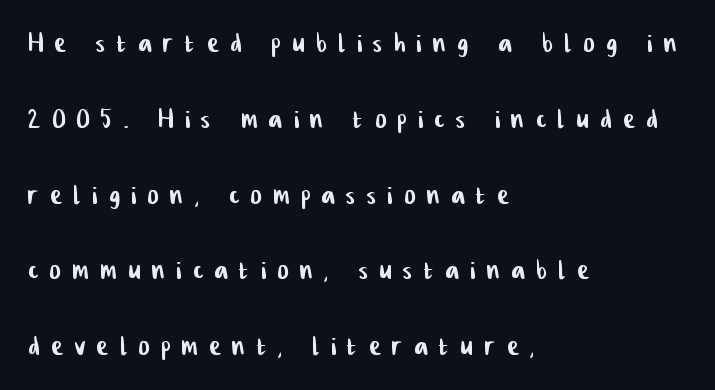
The image shows 34 px condensed sans-serif type; set left-aligned, loose line spacing (2.23x), unusually wide letter spacing (+0.35 em), not underlined; low stroke contrast and a medium x-height.
